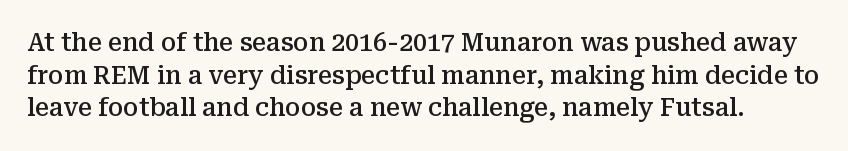
{"italic": "no", "bold": "semi", "underline": "no", "line_spacing": "normal", "line_spacing_ratio": 1.31, "letter_spacing": "normal", "letter_spacing_em": 0.0, "glyph_px": 25}
